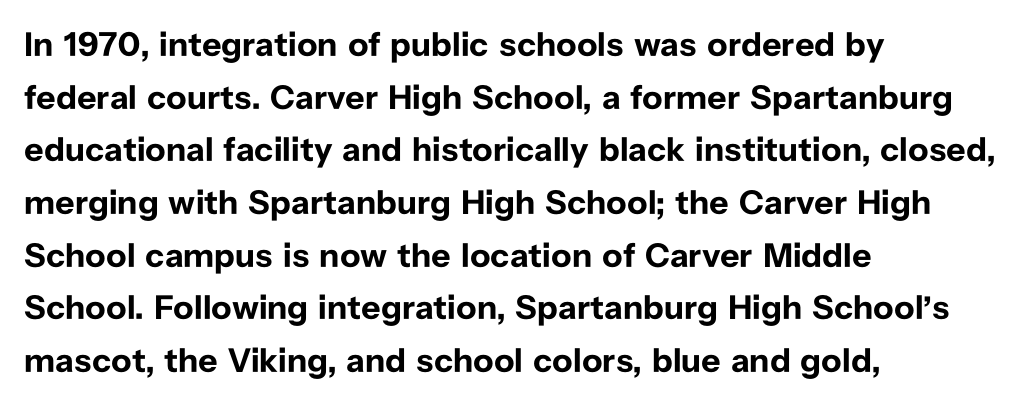
Q: Is the text bold? A: Yes.
Q: Is the text italic (slanted)? A: No, it is upright.
Q: Is the typeface a serif or a sans-serif typeface? A: Sans-serif.
Q: Is the text underlined? A: No.
Q: How is the paragraph aligned? A: Left-aligned.
Q: Is the spacing between letters normal or unusually wide? A: Normal.
Q: Is the spacing between lines tight, normal or loose? A: Normal.
Q: Width (condensed, normal, or wide)? A: Normal.
Q: Stroke contrast? A: Low.
Q: x-height? A: Medium.
Q: Monospaced? A: No.
